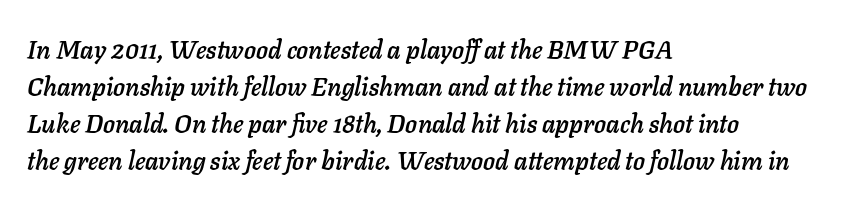
Q: Is the text italic (slanted)? A: Yes, it leans right by about 11 degrees.
Q: Is the text underlined? A: No.
Q: How is the paragraph aligned? A: Left-aligned.
Q: Is the spacing between letters normal or unusually wide? A: Normal.
Q: Is the spacing between lines tight, normal or loose? A: Normal.
